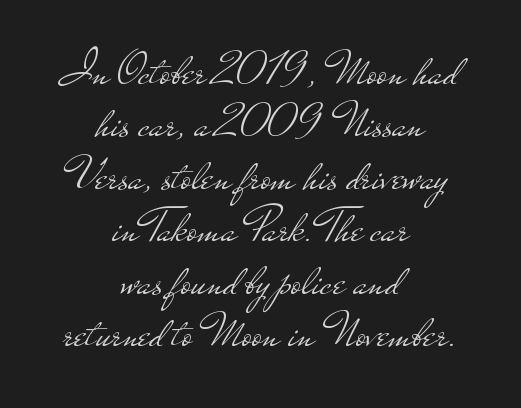
Successive baselines arrive quickly, one right under another. Does the copy run flush right? No — it is centered line by line. The weight tops out at a normal text grade. Any mark beneath the type? The region is blank. Think of a printed novel: that variable character pitch is what you see here.
